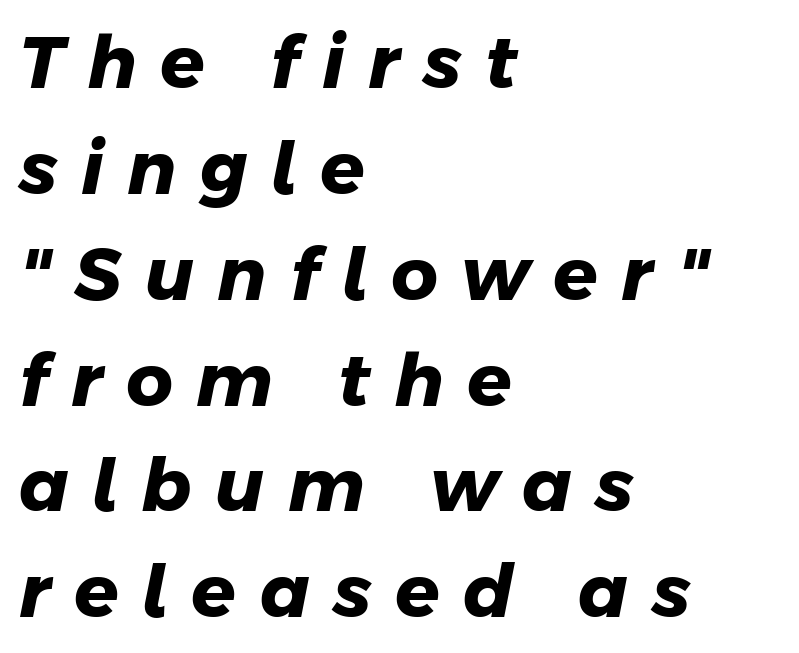
The image shows 73 px heavy sans-serif type; set left-aligned, normal line spacing (1.45x), unusually wide letter spacing (+0.32 em), not underlined; low stroke contrast and a medium x-height.
